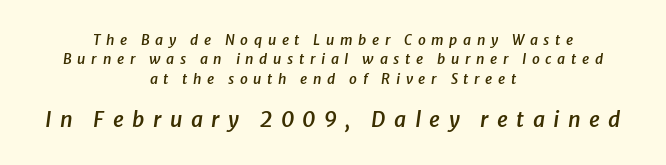
The tracking jumps out immediately: characters are airy and widely separated. Descender tails drop into unmarked territory. Rendered with sloped, italic letterforms. A typesetter would call this leading conventional body-copy spacing. Small over large — that's the arrangement of the two blocks here. Which margin do the lines hug? Neither — every line sits in the middle.
